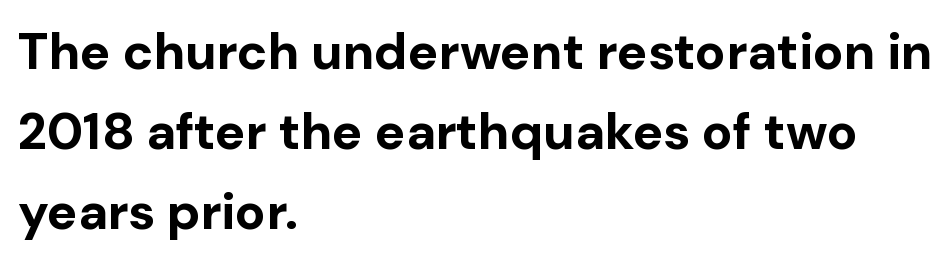
Visually the block forms a straight wall on the left and a jagged coastline on the right. Plain, unruled lines of type. These lines are rendered in a variable-pitch font. The gaps between neighbouring characters are ordinary and unremarkable. Horizontal bands of white between lines are of average thickness.
